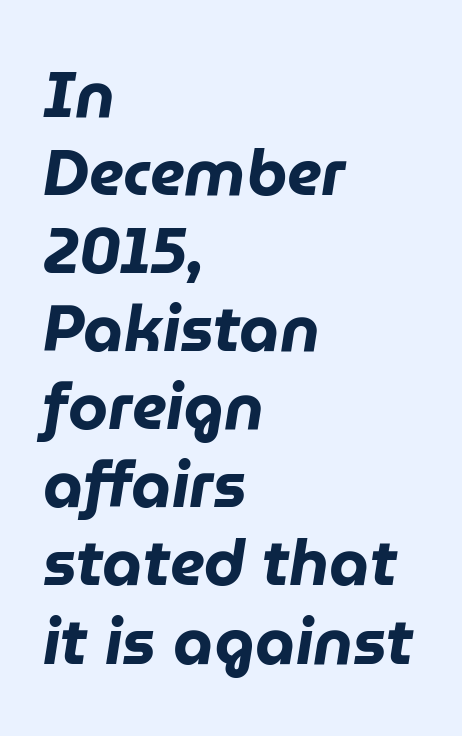
{"italic": "yes", "lean": "right", "slant_degrees": 9, "bold": "yes", "weight": "heavy", "width": "normal", "stroke_contrast": "low", "x_height": "medium", "monospaced": "no", "underline": "no", "align": "left", "line_spacing_ratio": 1.22, "letter_spacing": "normal", "letter_spacing_em": 0.0, "glyph_px": 64}
